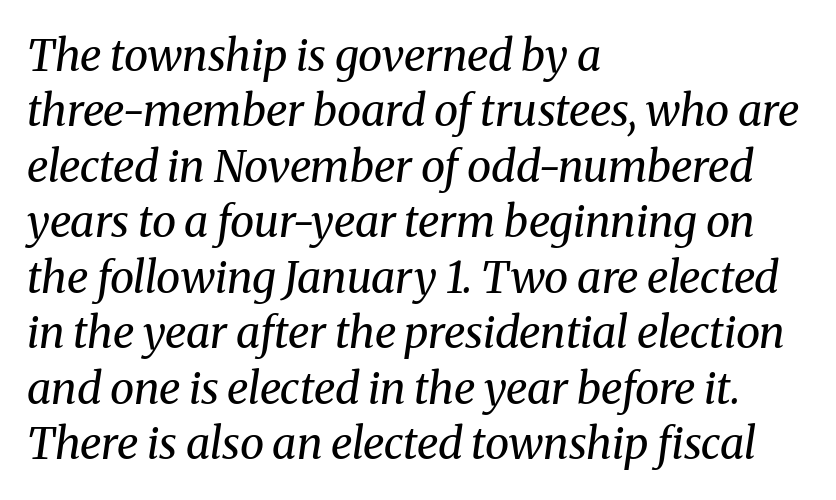
The characters are drawn with everyday or finer stroke widths. Regarding serifs, this sample has them. Successive baselines arrive at the customary interval. The string is rendered with underlining switched off. The lines in this sample share a left origin and differ only in where they stop.
